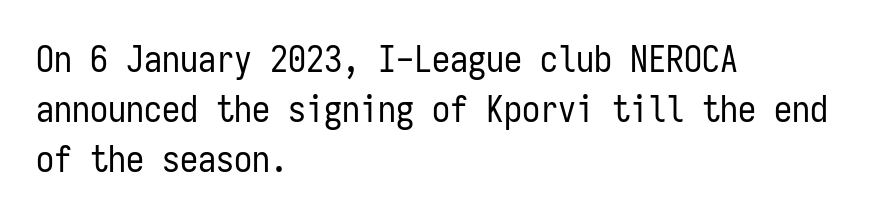
{"serif": "no", "italic": "no", "bold": "no", "weight": "regular", "width": "condensed", "stroke_contrast": "low", "x_height": "medium", "monospaced": "yes", "underline": "no", "align": "left", "line_spacing": "normal", "line_spacing_ratio": 1.39, "letter_spacing": "normal", "letter_spacing_em": 0.0, "glyph_px": 36}
